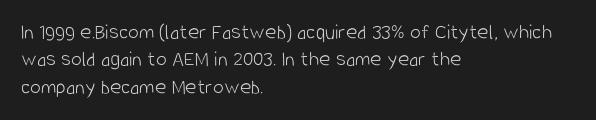
The image shows 22 px text type, upright; set left-aligned, line spacing 1.24x, normal letter spacing, not underlined.
